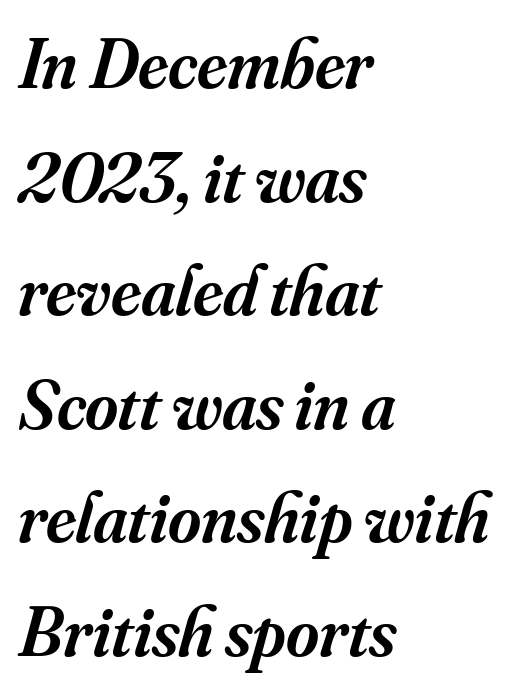
The image shows 71 px semibold serif type, italic (leaning right); set left-aligned, normal line spacing (1.6x), normal letter spacing, not underlined; medium stroke contrast and a small x-height.
